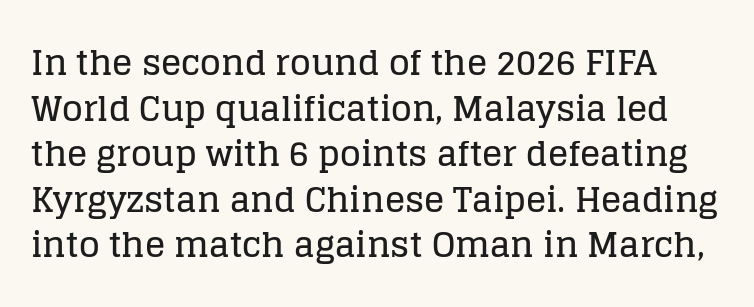
The image shows 34 px serif type, upright; set normal line spacing (1.34x), normal letter spacing, not underlined; low stroke contrast and a large x-height.
